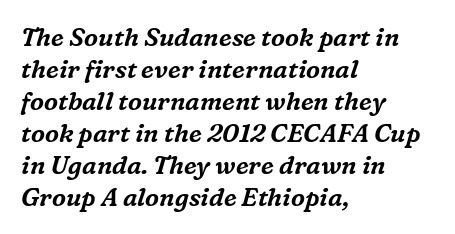
The lines are quadded left. The line texture is even and compact thanks to regular tracking. In terms of leading, this rendering sits right in the middle. Lines of text with bare space underneath. When letters slant like this, we call the style italic.
